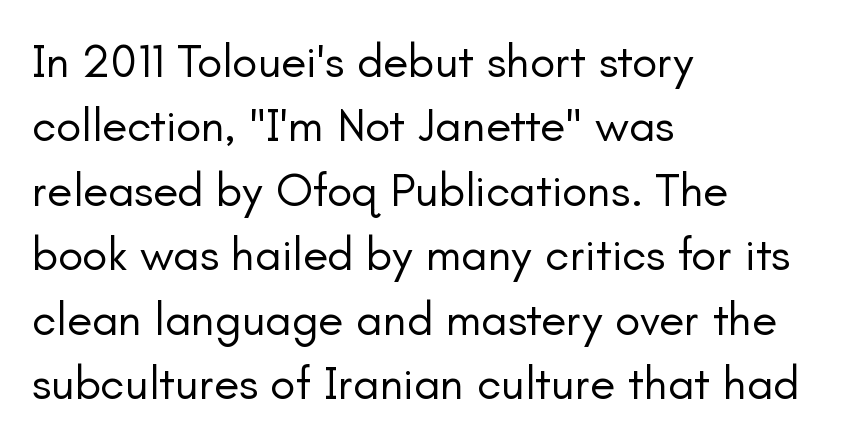
Q: Is the text bold? A: No.
Q: Is the text italic (slanted)? A: No, it is upright.
Q: Is the typeface a serif or a sans-serif typeface? A: Sans-serif.
Q: Is the text underlined? A: No.
Q: How is the paragraph aligned? A: Left-aligned.
Q: Is the spacing between letters normal or unusually wide? A: Normal.
Q: Is the spacing between lines tight, normal or loose? A: Normal.
Q: Width (condensed, normal, or wide)? A: Normal.
Q: Stroke contrast? A: Low.
Q: x-height? A: Small.
Q: Monospaced? A: No.
